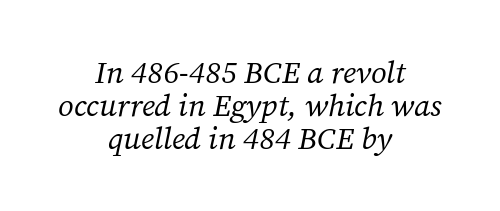
The image shows 31 px regular-weight serif type, italic (leaning right); set centered, tight line spacing (1.07x), normal letter spacing, not underlined; medium stroke contrast and a medium x-height.
